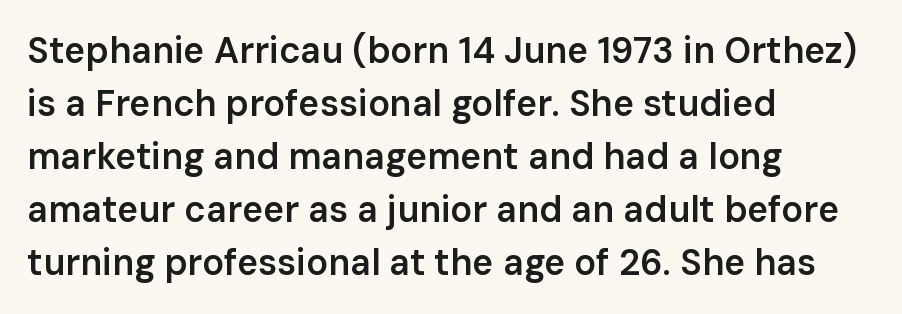
Q: Is the text bold? A: Semi-bold.
Q: Is the text italic (slanted)? A: No, it is upright.
Q: Is the typeface a serif or a sans-serif typeface? A: Sans-serif.
Q: Is the text underlined? A: No.
Q: How is the paragraph aligned? A: Left-aligned.
Q: Is the spacing between letters normal or unusually wide? A: Normal.
Q: Is the spacing between lines tight, normal or loose? A: Normal.
Q: Width (condensed, normal, or wide)? A: Normal.
Q: Stroke contrast? A: Low.
Q: x-height? A: Medium.
Q: Monospaced? A: No.
